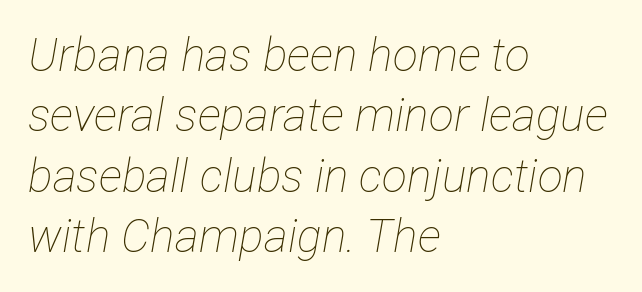
The image shows 46 px thin, condensed type, italic (leaning right); set left-aligned, normal line spacing (1.31x), normal letter spacing, not underlined; low stroke contrast and a medium x-height.
